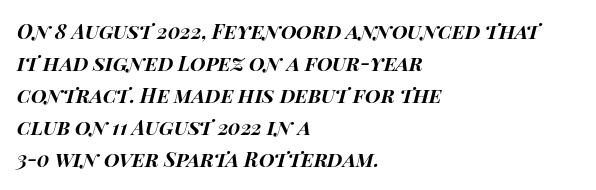
Q: Is the text bold? A: Yes.
Q: Is the text italic (slanted)? A: Yes, it leans right by about 14 degrees.
Q: Is the text underlined? A: No.
Q: How is the paragraph aligned? A: Left-aligned.
Q: Is the spacing between letters normal or unusually wide? A: Normal.
Q: Is the spacing between lines tight, normal or loose? A: Normal.
